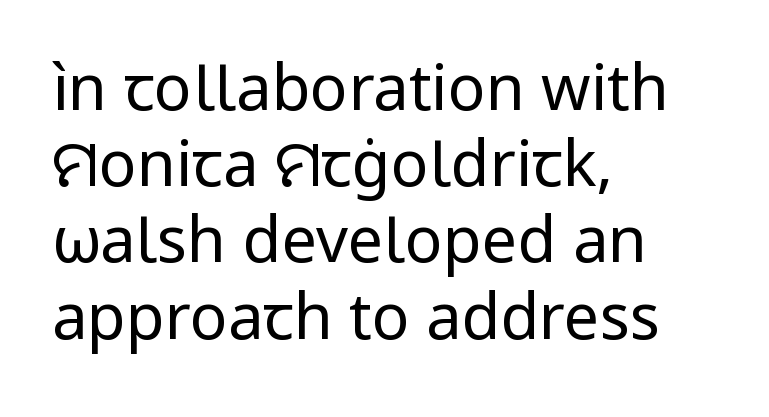
Q: Is the text bold? A: No.
Q: Is the text italic (slanted)? A: No, it is upright.
Q: Is the typeface a serif or a sans-serif typeface? A: Sans-serif.
Q: Is the text underlined? A: No.
Q: How is the paragraph aligned? A: Left-aligned.
Q: Is the spacing between letters normal or unusually wide? A: Normal.
Q: Width (condensed, normal, or wide)? A: Normal.
Q: Stroke contrast? A: Low.
Q: x-height? A: Medium.
Q: Monospaced? A: No.
